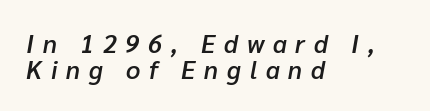
Q: Is the text bold? A: Semi-bold.
Q: Is the text italic (slanted)? A: Yes, it leans right by about 10 degrees.
Q: Is the text underlined? A: No.
Q: How is the paragraph aligned? A: Left-aligned.
Q: Is the spacing between letters normal or unusually wide? A: Unusually wide.
Q: Is the spacing between lines tight, normal or loose? A: Tight.
